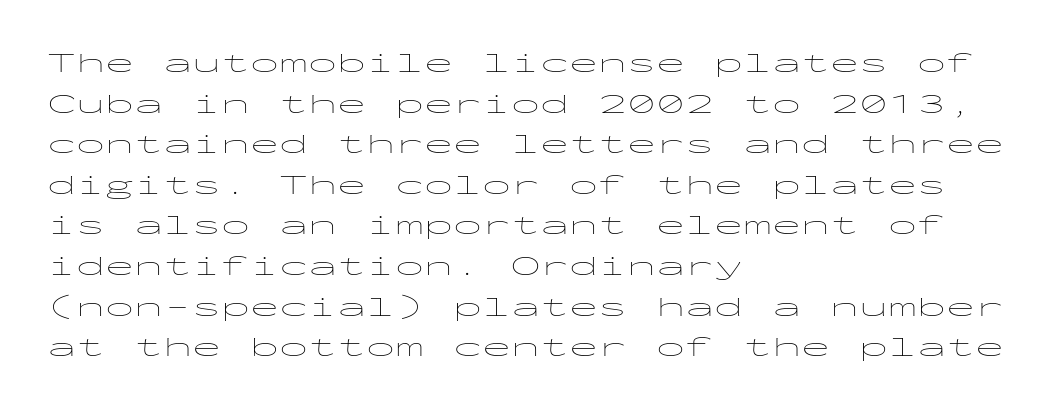
The image shows 29 px thin, wide sans-serif type, upright, monospaced; set left-aligned, normal line spacing (1.4x), normal letter spacing, not underlined; low stroke contrast and a medium x-height.
